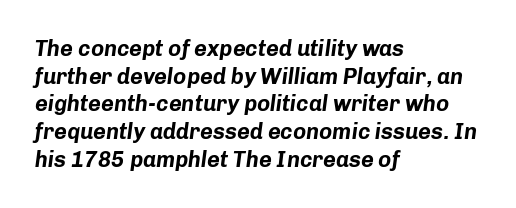
Does extra space separate the letters? No, they use regular spacing. The passage shown leans; its letterforms are oblique. Type without underlining. The passage is arranged the way most books set body copy — flush left. The glyphs have the mass of a bold cut. This block has exactly the height ordinary leading produces.
